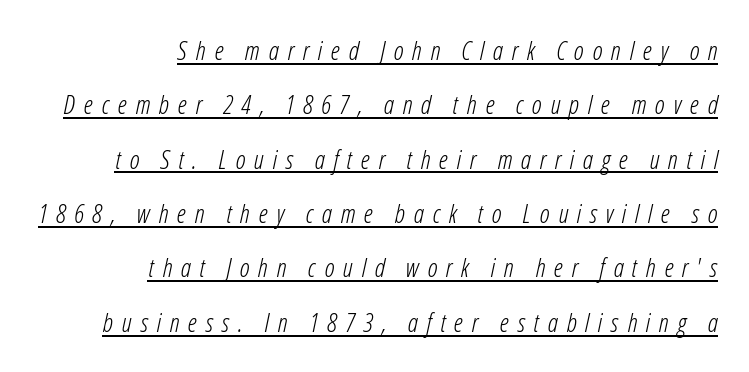
The image shows 26 px text type, italic (leaning right); set right-aligned, loose line spacing (2.09x), unusually wide letter spacing (+0.33 em), underlined.
